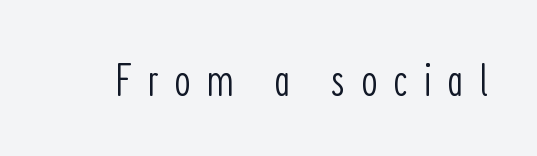
The image shows 47 px light, condensed sans-serif type, upright; set unusually wide letter spacing (+0.33 em), not underlined; low stroke contrast and a medium x-height.
